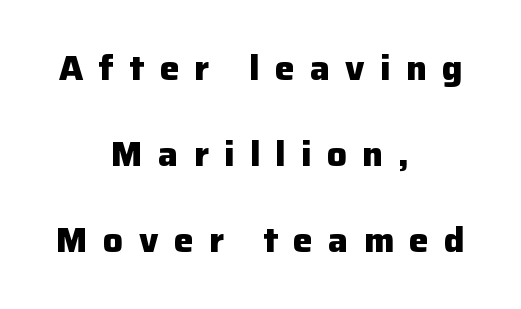
The image shows 35 px heavy sans-serif type, upright; set centered, loose line spacing (2.46x), unusually wide letter spacing (+0.44 em), not underlined; low stroke contrast and a medium x-height.
